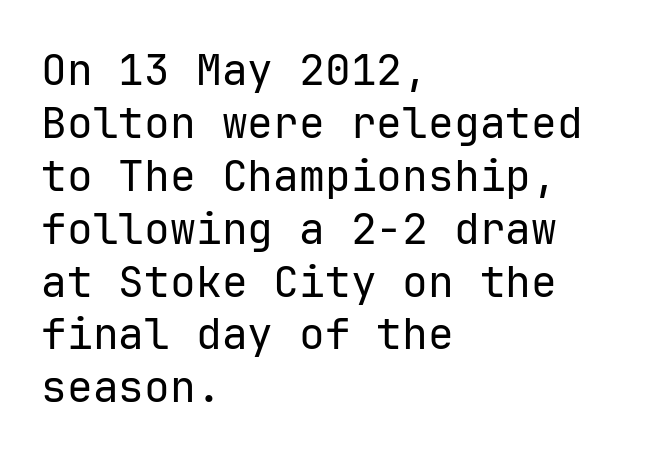
The image shows 43 px regular-weight sans-serif type, upright, monospaced; set left-aligned, line spacing 1.23x, normal letter spacing, not underlined; low stroke contrast and a medium x-height.
